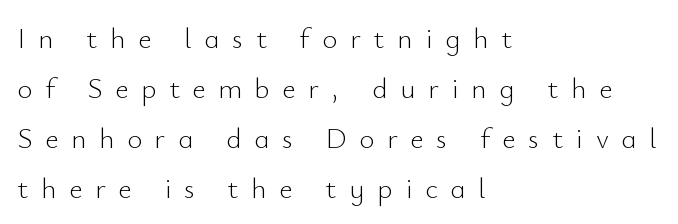
Q: Is the text bold? A: No.
Q: Is the text italic (slanted)? A: No, it is upright.
Q: Is the typeface a serif or a sans-serif typeface? A: Sans-serif.
Q: Is the text underlined? A: No.
Q: How is the paragraph aligned? A: Left-aligned.
Q: Is the spacing between letters normal or unusually wide? A: Unusually wide.
Q: Width (condensed, normal, or wide)? A: Normal.
Q: Stroke contrast? A: Low.
Q: x-height? A: Small.
Q: Monospaced? A: No.
